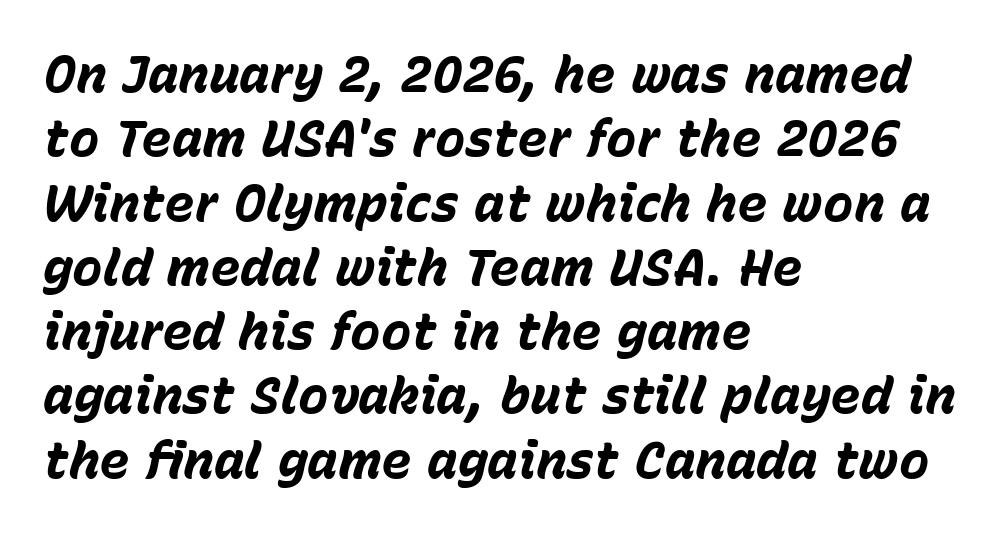
The image shows 51 px bold type, italic (leaning right); set left-aligned, normal line spacing (1.26x), normal letter spacing, not underlined; low stroke contrast and a medium x-height.
